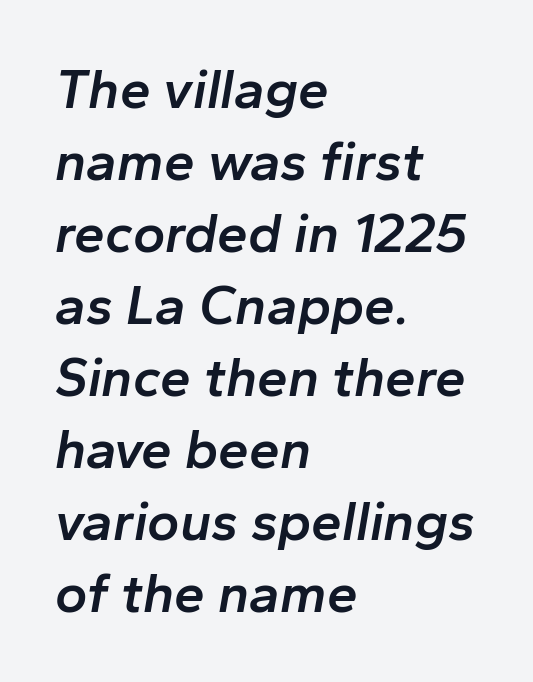
Q: Is the text bold? A: Semi-bold.
Q: Is the text italic (slanted)? A: Yes, it leans right by about 10 degrees.
Q: Is the text underlined? A: No.
Q: How is the paragraph aligned? A: Left-aligned.
Q: Is the spacing between letters normal or unusually wide? A: Normal.
Q: Is the spacing between lines tight, normal or loose? A: Normal.
Q: Width (condensed, normal, or wide)? A: Normal.
Q: Stroke contrast? A: Low.
Q: x-height? A: Medium.
Q: Monospaced? A: No.
